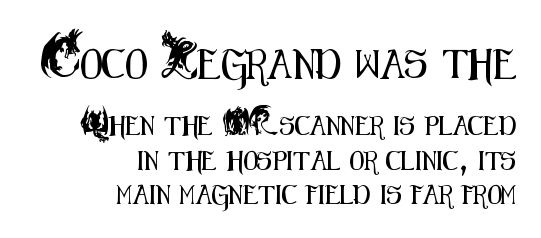
Q: Is the text italic (slanted)? A: No, it is upright.
Q: Is the typeface a serif or a sans-serif typeface? A: Sans-serif.
Q: Is the text underlined? A: No.
Q: How is the paragraph aligned? A: Right-aligned.
Q: Is the spacing between letters normal or unusually wide? A: Normal.
Q: Which block of text is set in a larger size, the first (top) or the second (bottom)? A: The first (top) one.
Q: Width (condensed, normal, or wide)? A: Condensed.
Q: Stroke contrast? A: Medium.
Q: x-height? A: Small.
Q: Monospaced? A: No.
